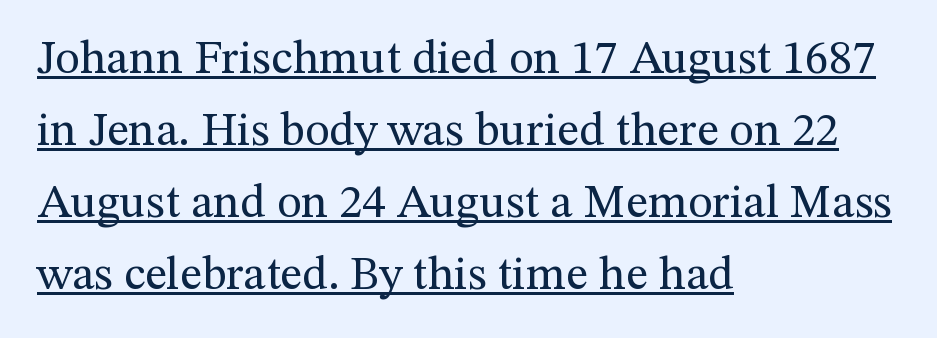
Leading matches the norm, producing a regular column. These lines stack with their left ends in a neat column. Caption: lettering with a line underneath. A typesetter would call this proportional, since set widths differ per character. Old-style or modern, the face here clearly has serifs. Is this a heavy cut? Hardly; it is regular or lighter.
